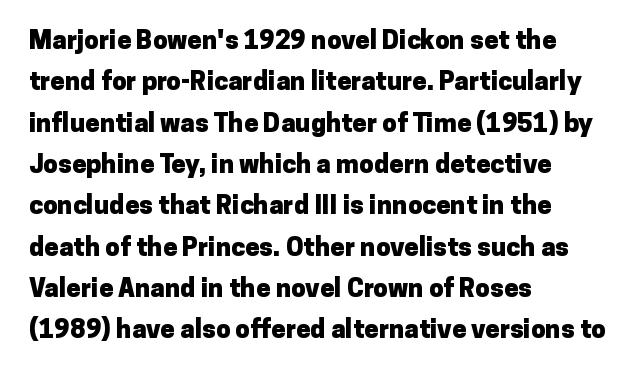
Descenders are the only things crossing below the line. Honestly, the row spacing looks completely unremarkable. The font is running at its bold setting. Inter-character spacing is left at the font's built-in metrics. Vertical strokes here are truly vertical.
